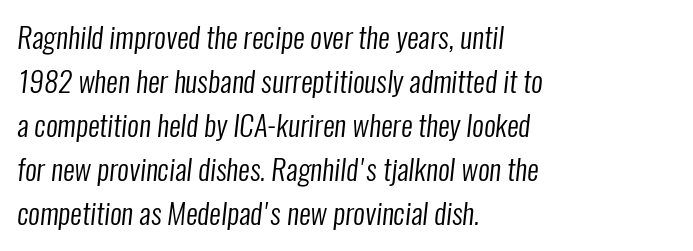
{"serif": "no", "bold": "no", "weight": "regular", "width": "condensed", "stroke_contrast": "low", "x_height": "medium", "monospaced": "no", "underline": "no", "align": "left", "line_spacing": "normal", "line_spacing_ratio": 1.52, "letter_spacing": "normal", "letter_spacing_em": 0.0, "glyph_px": 29}
